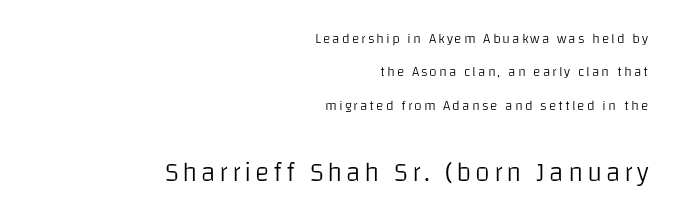
The image shows 27 px text type, upright; set right-aligned, loose line spacing (2.38x), not underlined; the second (bottom) block is 1.93x larger.
